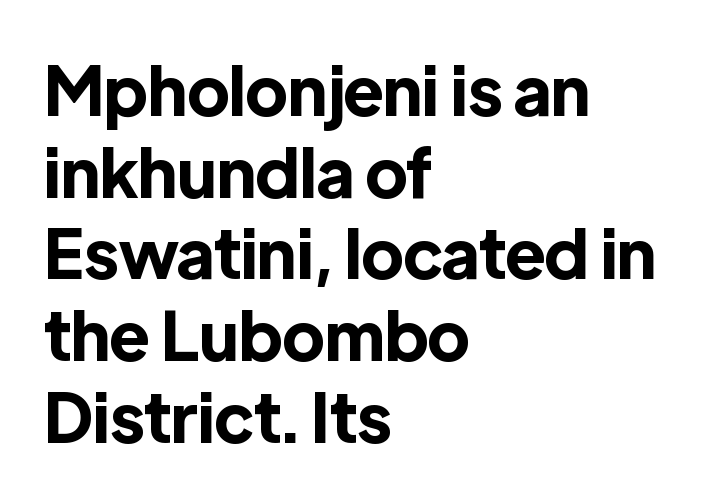
This is heavy type, rendered in bold. These lines are set flush left with a ragged right edge. The space beneath each line is pristine and unruled. Spacing verdict: proportional, widths tailored to each character. Posture: vertical.
